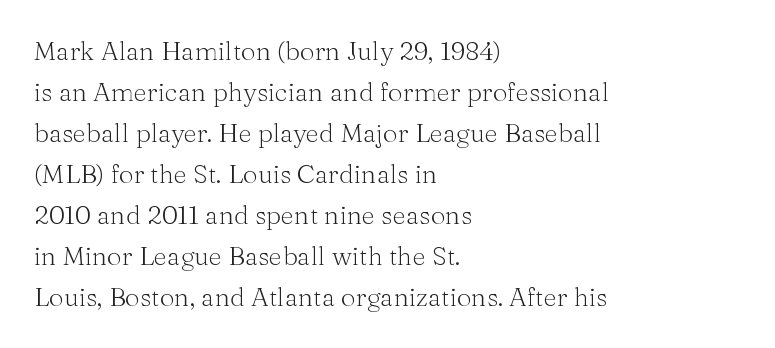
Q: Is the text bold? A: No.
Q: Is the text italic (slanted)? A: No, it is upright.
Q: Is the text underlined? A: No.
Q: How is the paragraph aligned? A: Left-aligned.
Q: Is the spacing between letters normal or unusually wide? A: Normal.
Q: Is the spacing between lines tight, normal or loose? A: Normal.
